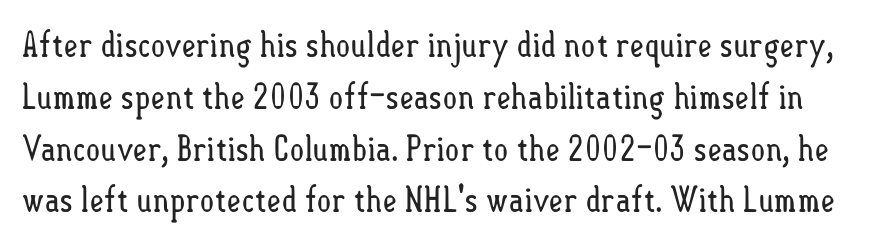
The image shows 35 px regular-weight, condensed type, upright; set normal line spacing (1.48x), normal letter spacing, not underlined; low stroke contrast and a small x-height.
